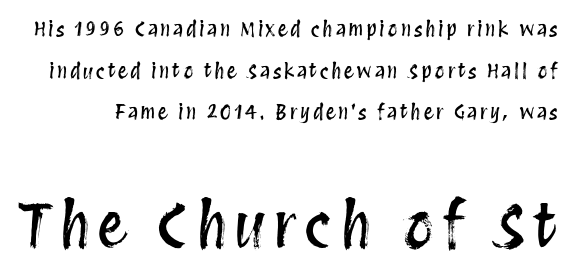
The image shows 60 px condensed type, upright; set loose line spacing (2.08x), not underlined; the second (bottom) block is 3.0x larger; medium stroke contrast and a large x-height.
